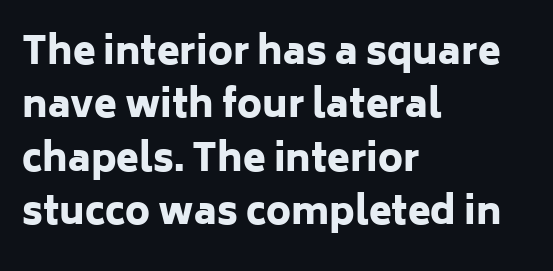
Set as a true bold cut, around the 700 mark. Regarding leading, the lines here are spaced in the standard way. The characters display no serif detailing; their extremities are plain. Visually the block forms a straight wall on the left and a jagged coastline on the right. These lines are rendered in a variable-pitch font.
